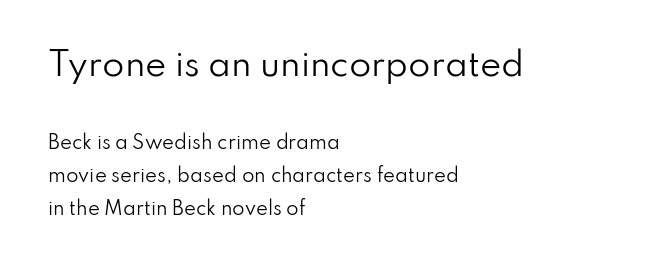
{"serif": "no", "italic": "no", "bold": "no", "weight": "regular", "width": "normal", "stroke_contrast": "low", "x_height": "small", "monospaced": "no", "underline": "no", "align": "left", "line_spacing_ratio": 1.85, "letter_spacing": "normal", "letter_spacing_em": 0.0, "larger_block": "first", "size_ratio": 1.78, "glyph_px": 32}
